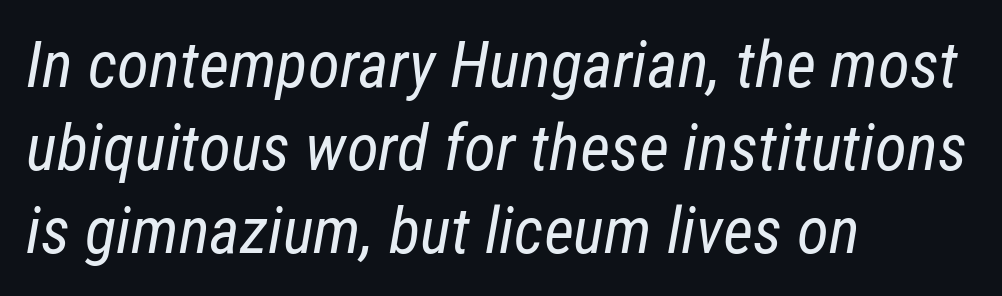
{"italic": "yes", "lean": "right", "slant_degrees": 12, "bold": "no", "weight": "regular", "width": "condensed", "stroke_contrast": "low", "x_height": "medium", "monospaced": "no", "underline": "no", "align": "left", "line_spacing": "normal", "line_spacing_ratio": 1.28, "letter_spacing": "normal", "letter_spacing_em": 0.0, "glyph_px": 65}
